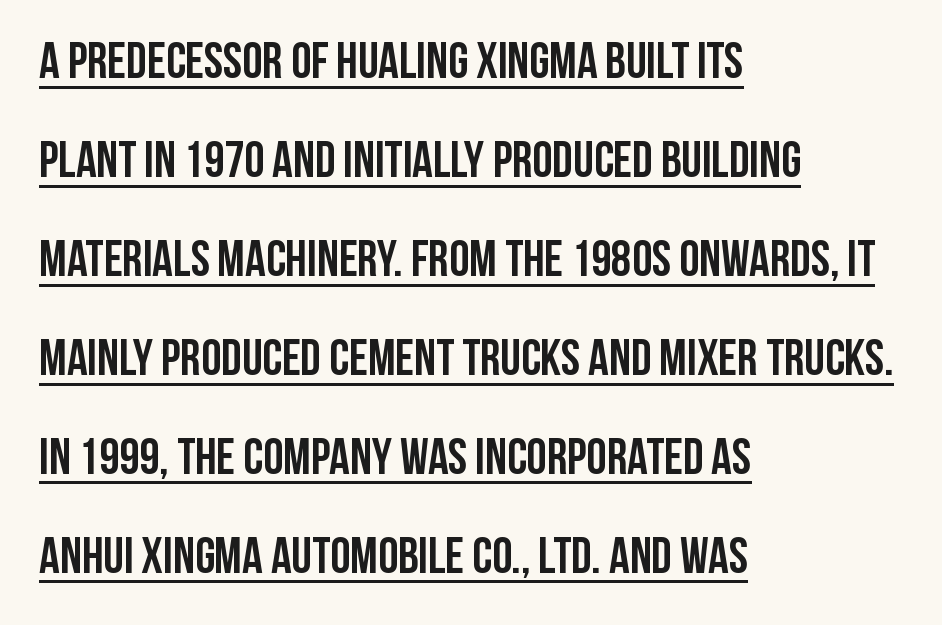
Q: Is the text bold? A: Yes.
Q: Is the text italic (slanted)? A: No, it is upright.
Q: Is the typeface a serif or a sans-serif typeface? A: Sans-serif.
Q: Is the text underlined? A: Yes.
Q: How is the paragraph aligned? A: Left-aligned.
Q: Is the spacing between letters normal or unusually wide? A: Normal.
Q: Is the spacing between lines tight, normal or loose? A: Loose.
Q: Width (condensed, normal, or wide)? A: Condensed.
Q: Stroke contrast? A: Low.
Q: x-height? A: Large.
Q: Monospaced? A: No.
